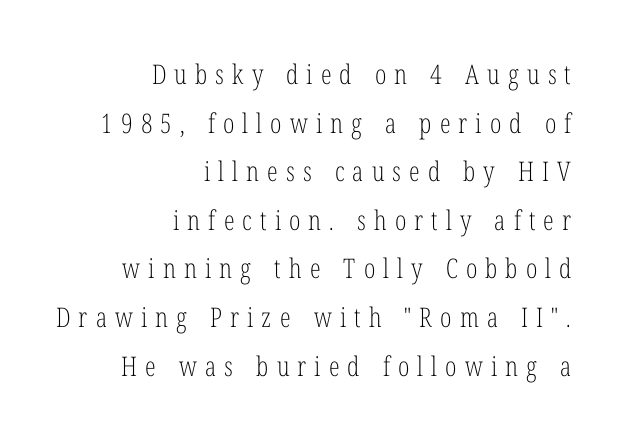
{"italic": "no", "bold": "no", "underline": "no", "align": "right", "line_spacing_ratio": 1.8, "letter_spacing": "wide", "letter_spacing_em": 0.3, "glyph_px": 27}
